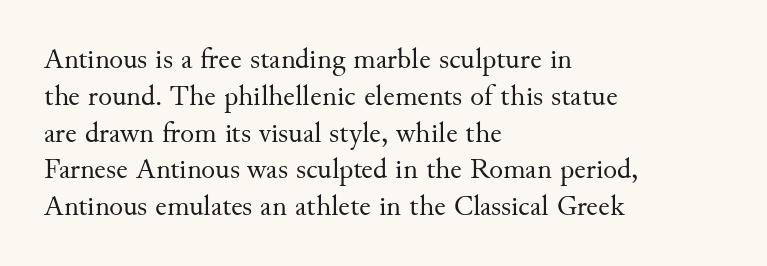
Q: Is the text bold? A: No.
Q: Is the text italic (slanted)? A: No, it is upright.
Q: Is the typeface a serif or a sans-serif typeface? A: Serif.
Q: Is the text underlined? A: No.
Q: How is the paragraph aligned? A: Left-aligned.
Q: Is the spacing between letters normal or unusually wide? A: Normal.
Q: Is the spacing between lines tight, normal or loose? A: Normal.
Q: Width (condensed, normal, or wide)? A: Normal.
Q: Stroke contrast? A: Medium.
Q: x-height? A: Small.
Q: Monospaced? A: No.
